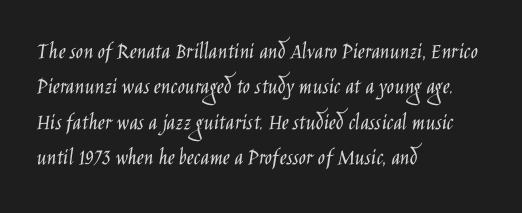
{"bold": "no", "underline": "no", "align": "left", "line_spacing": "normal", "line_spacing_ratio": 1.47, "letter_spacing": "normal", "letter_spacing_em": 0.0, "glyph_px": 24}
